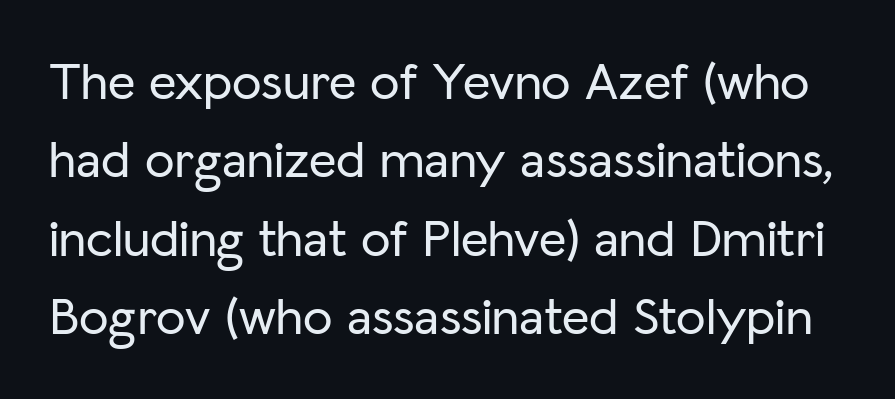
The image shows 53 px sans-serif type, upright; set normal line spacing (1.48x), normal letter spacing, not underlined; low stroke contrast and a medium x-height.
